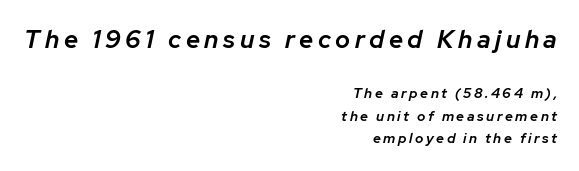
{"italic": "yes", "lean": "right", "slant_degrees": 12, "bold": "semi", "underline": "no", "align": "right", "line_spacing": "normal", "line_spacing_ratio": 1.63, "larger_block": "first", "size_ratio": 1.79, "glyph_px": 25}
